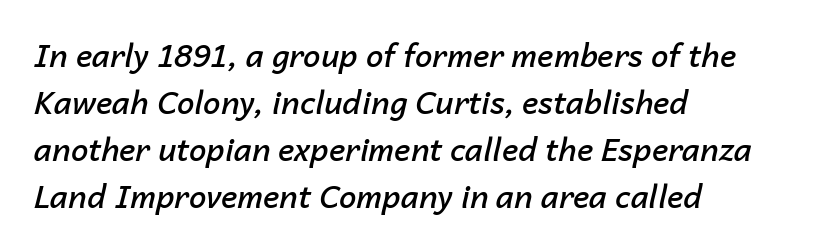
Notice how the passage keeps a crisp vertical edge on the left only. No word sits above an underline. Words appear dense and cohesive because spacing is normal. The characters look somewhat weighty, a semibold short of true bold. Posture: slanted. In terms of leading, this rendering sits right in the middle.
